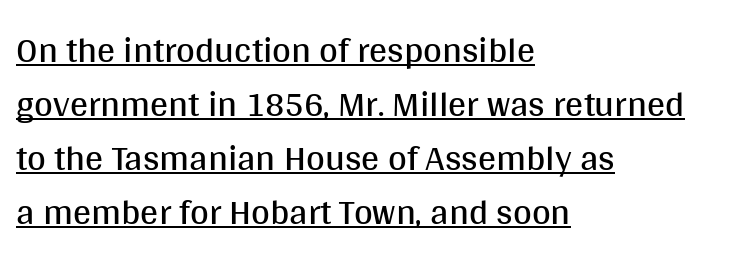
Does the copy run flush right? No — it runs flush left. The typography opts for an upright posture over an oblique one. Is this a heavy cut? Hardly; it is regular or lighter. How are the letters spaced? Ordinarily, with no added tracking.
